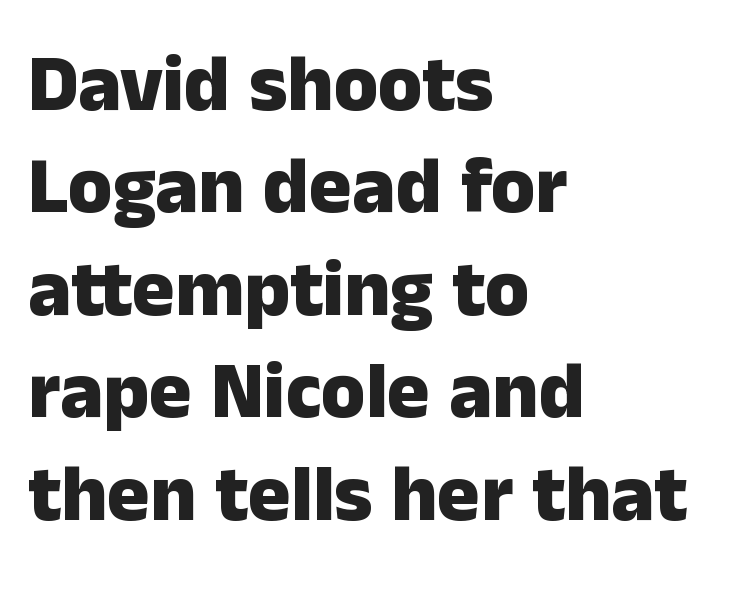
Q: Is the text bold? A: Yes.
Q: Is the text italic (slanted)? A: No, it is upright.
Q: Is the typeface a serif or a sans-serif typeface? A: Sans-serif.
Q: Is the text underlined? A: No.
Q: How is the paragraph aligned? A: Left-aligned.
Q: Is the spacing between letters normal or unusually wide? A: Normal.
Q: Is the spacing between lines tight, normal or loose? A: Normal.
Q: Width (condensed, normal, or wide)? A: Normal.
Q: Stroke contrast? A: Low.
Q: x-height? A: Medium.
Q: Monospaced? A: No.
